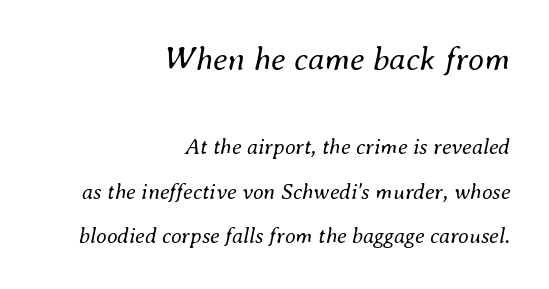
Letters rest on an invisible, unmarked baseline. Which chunk is bigger? The first one — the top block dwarfs the bottom. Teacher's note: observe the even right margin — that is flush-right alignment. The letters advance in unequal steps, a hallmark of proportional type. A great deal of white space separates one row of letters from the next. The line texture is even and compact thanks to regular tracking.
